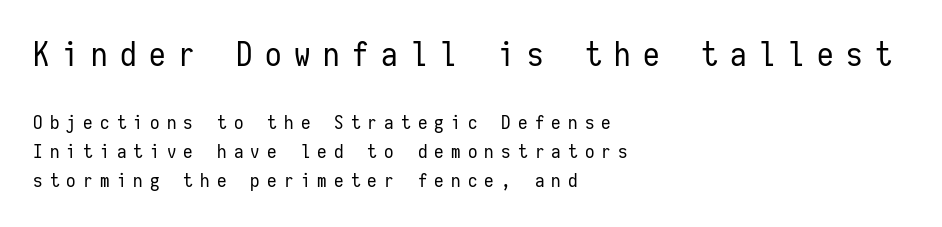
{"serif": "no", "italic": "no", "bold": "no", "weight": "regular", "width": "condensed", "stroke_contrast": "low", "x_height": "medium", "monospaced": "yes", "underline": "no", "align": "left", "line_spacing": "normal", "line_spacing_ratio": 1.53, "letter_spacing": "wide", "letter_spacing_em": 0.38, "larger_block": "first", "size_ratio": 1.74, "glyph_px": 33}
